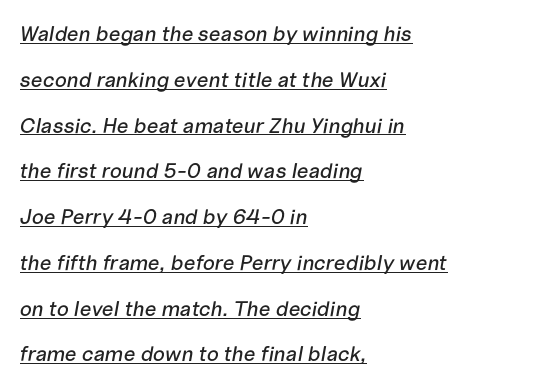
Q: Is the text italic (slanted)? A: Yes, it leans right by about 10 degrees.
Q: Is the text underlined? A: Yes.
Q: How is the paragraph aligned? A: Left-aligned.
Q: Is the spacing between letters normal or unusually wide? A: Normal.
Q: Is the spacing between lines tight, normal or loose? A: Loose.
